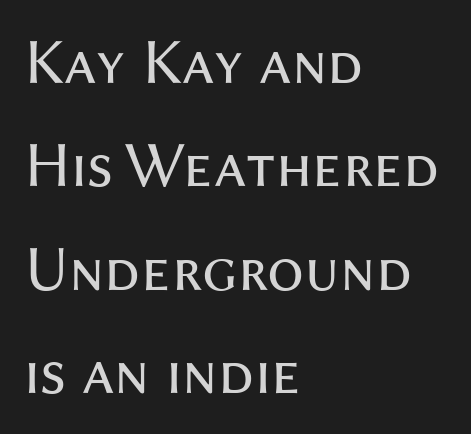
The image shows 65 px regular-weight sans-serif type, upright; set left-aligned, normal line spacing (1.59x), normal letter spacing, not underlined; medium stroke contrast and a medium x-height.
